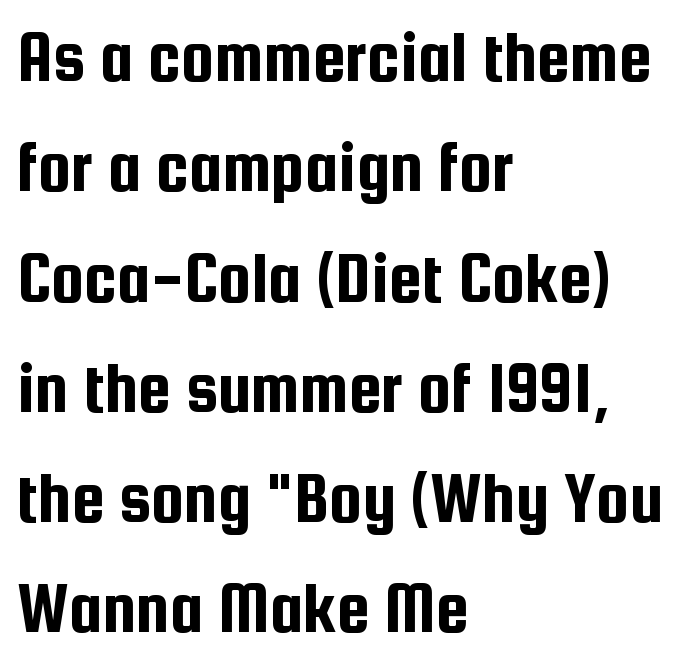
Normally led — the rows are evenly, conventionally spaced. Think of a printed novel: that variable character pitch is what you see here. Horizontally, the lines are justified to the leading edge only. The specimen reads as upright at a glance.
